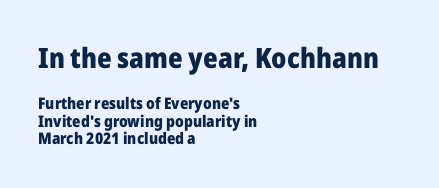
{"serif": "no", "italic": "no", "bold": "yes", "weight": "heavy", "width": "normal", "stroke_contrast": "low", "x_height": "medium", "monospaced": "no", "underline": "no", "align": "left", "line_spacing": "tight", "line_spacing_ratio": 1.1, "letter_spacing": "normal", "letter_spacing_em": 0.0, "larger_block": "first", "size_ratio": 1.75, "glyph_px": 28}
